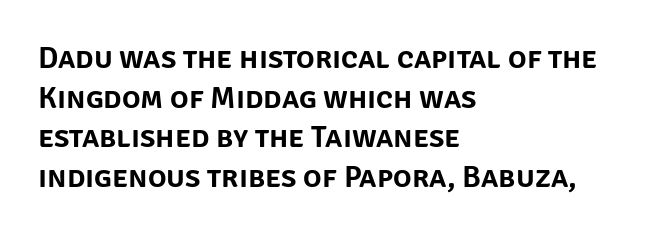
The strip under each line holds only bare page. Which margin do the lines hug? The left one — the right edge is uneven. No italicization has been applied; the sample stays upright. Normally led — the rows are evenly, conventionally spaced.
